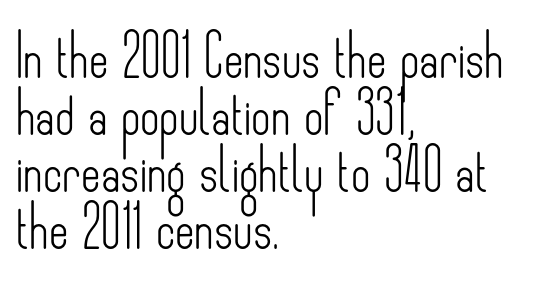
Any mark beneath the type? The region is blank. The vertical gap from one line to the next is medium. A classic flush-left, rag-right setting is used for this passage. Letter spacing: default. Heaviness? Minimal to ordinary, like unemphasized prose. The font's upright variant was chosen for this text.
